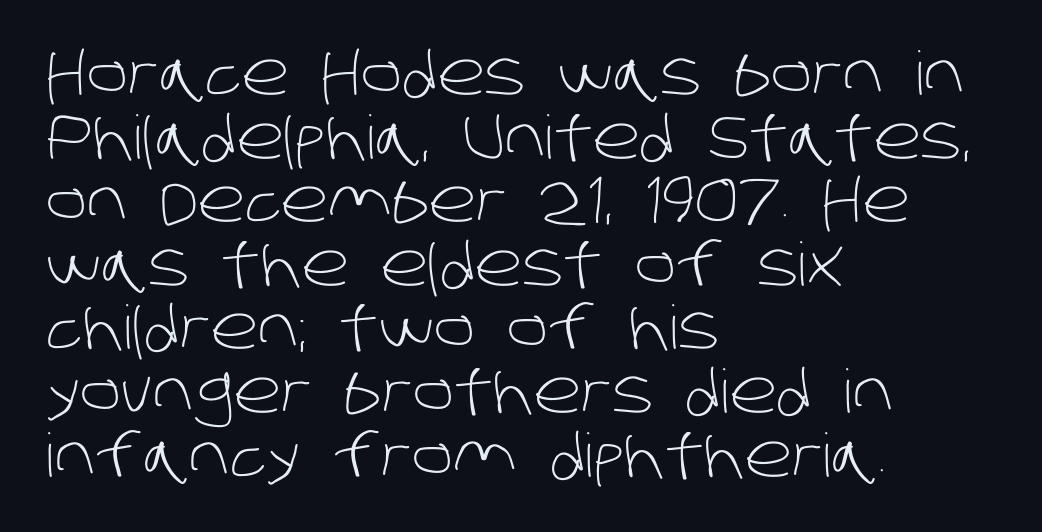
This sample has the flowing, uneven cadence of proportional lettering. Nobody touched the tracking dial on this one. Horizontal bands of white between lines are thin slivers. The specimen omits any rule beneath the text block's lines. The letters look calm and open, with moderate or lighter stems. Nothing sits at the stroke ends, so this counts as sans-serif.
